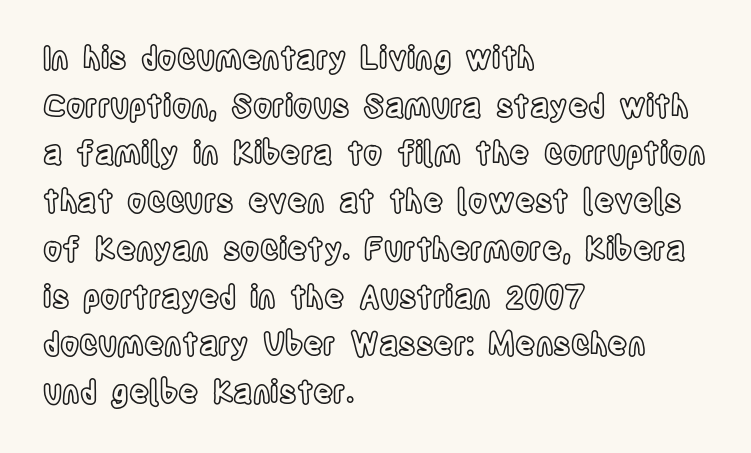
Q: Is the text italic (slanted)? A: No, it is upright.
Q: Is the text underlined? A: No.
Q: How is the paragraph aligned? A: Left-aligned.
Q: Is the spacing between letters normal or unusually wide? A: Normal.
Q: Is the spacing between lines tight, normal or loose? A: Normal.
Q: Width (condensed, normal, or wide)? A: Condensed.
Q: x-height? A: Large.
Q: Monospaced? A: No.
